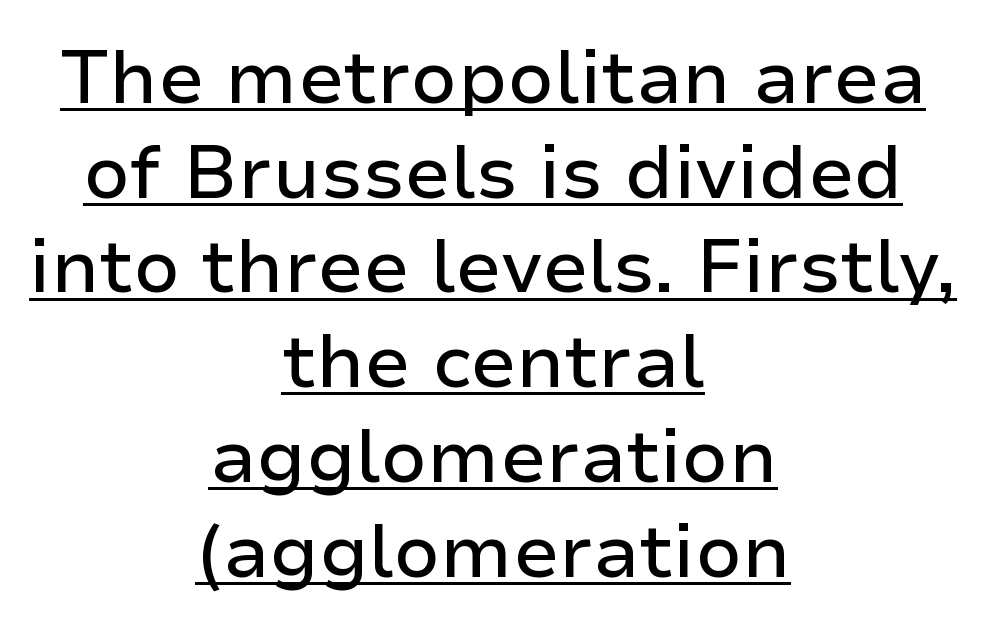
Q: Is the text italic (slanted)? A: No, it is upright.
Q: Is the typeface a serif or a sans-serif typeface? A: Sans-serif.
Q: Is the text underlined? A: Yes.
Q: How is the paragraph aligned? A: Centered.
Q: Is the spacing between letters normal or unusually wide? A: Normal.
Q: Is the spacing between lines tight, normal or loose? A: Normal.
Q: Width (condensed, normal, or wide)? A: Normal.
Q: Stroke contrast? A: Low.
Q: x-height? A: Medium.
Q: Monospaced? A: No.
